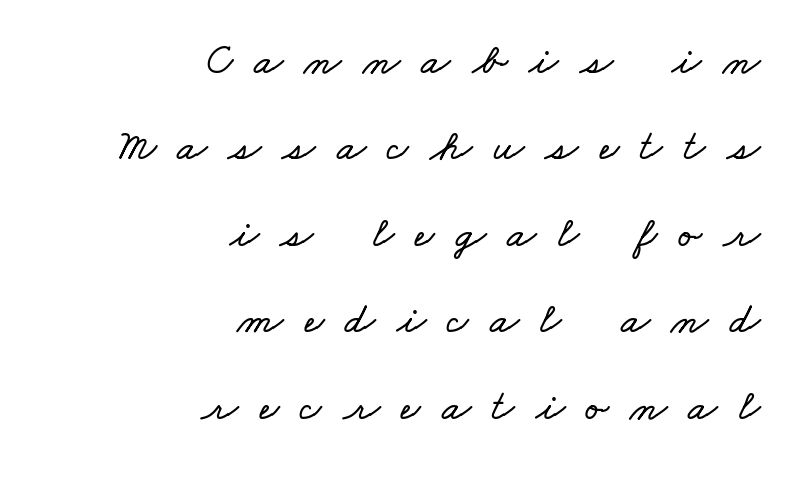
The image shows 43 px wide type; set right-aligned, loose line spacing (2.01x), unusually wide letter spacing (+0.49 em), not underlined; low stroke contrast and a small x-height.
